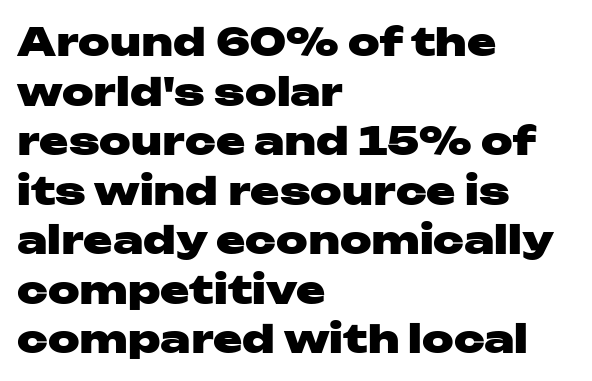
The image shows 39 px heavy, wide sans-serif type, upright; set left-aligned, normal line spacing (1.27x), normal letter spacing, not underlined; low stroke contrast and a medium x-height.
